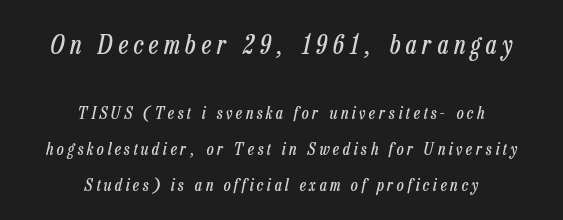
The image shows 26 px text type, italic (leaning right); set centered, loose line spacing (2.12x), unusually wide letter spacing (+0.22 em), not underlined; the first (top) block is 1.53x larger.
